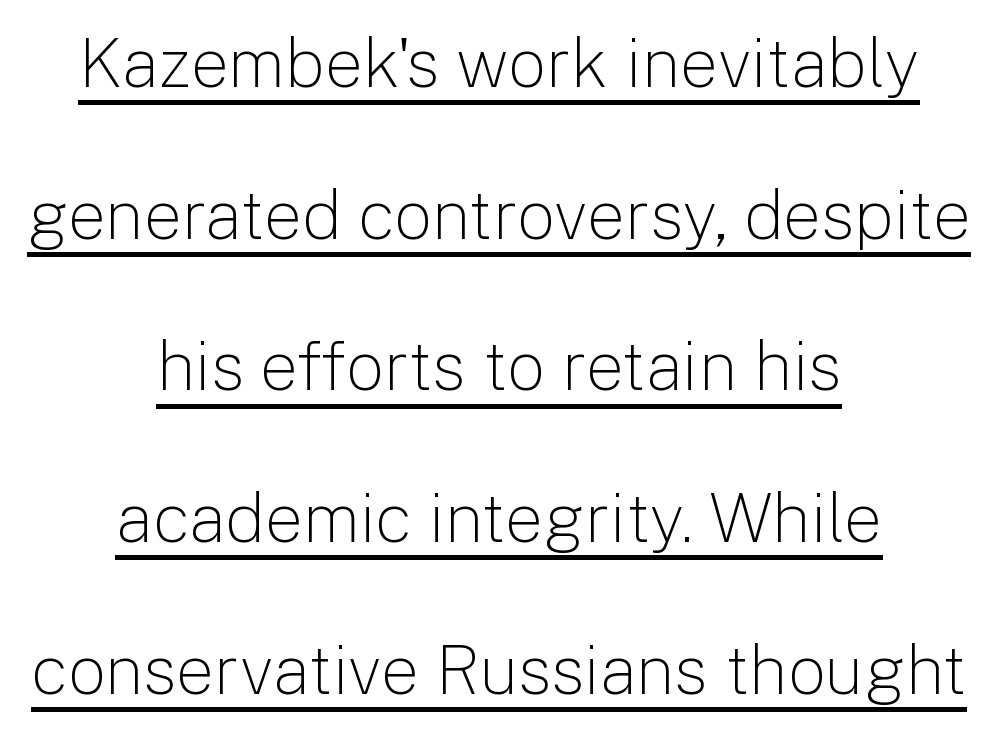
The letters carry no serifs — their stems end cleanly without finishing strokes. The line-height multiplier appears high, well above default. Does the lettering tilt? It doesn't — this is upright. Is the stroke heavy? The answer is a plain regular-or-lighter. Varying glyph widths throughout — classic text-font behaviour.
